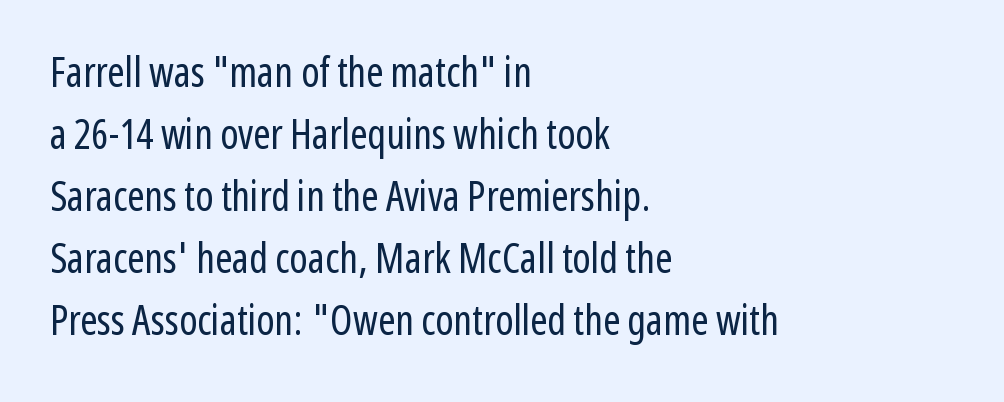
{"serif": "no", "italic": "no", "bold": "no", "weight": "regular", "width": "condensed", "stroke_contrast": "low", "x_height": "medium", "monospaced": "no", "underline": "no", "align": "left", "line_spacing": "normal", "line_spacing_ratio": 1.51, "letter_spacing": "normal", "letter_spacing_em": 0.0, "glyph_px": 41}
